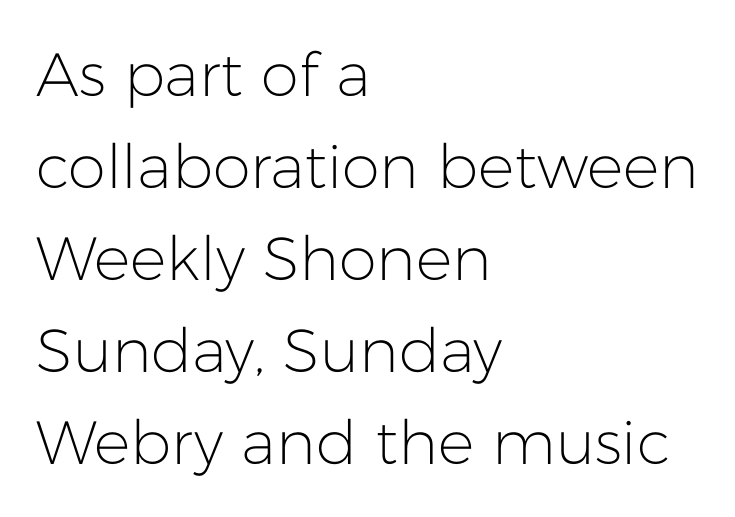
The image shows 61 px light sans-serif type, upright; set left-aligned, normal line spacing (1.51x), normal letter spacing, not underlined; low stroke contrast and a medium x-height.
